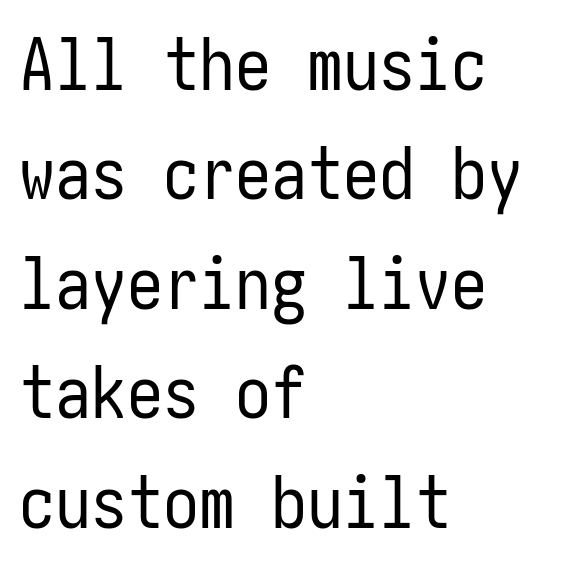
The image shows 72 px regular-weight, condensed sans-serif type, upright; set left-aligned, normal line spacing (1.52x), normal letter spacing, not underlined; low stroke contrast and a medium x-height.
